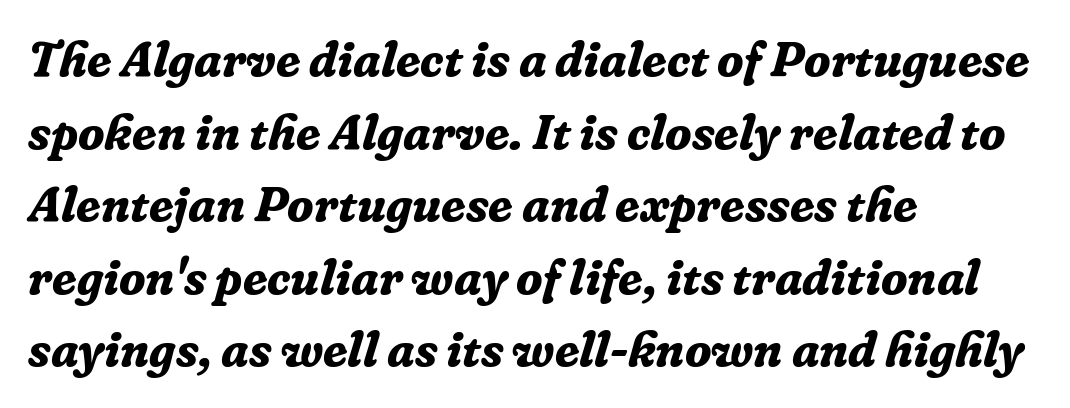
The image shows 49 px bold serif type, italic (leaning right); set left-aligned, normal line spacing (1.48x), normal letter spacing, not underlined; low stroke contrast and a medium x-height.
